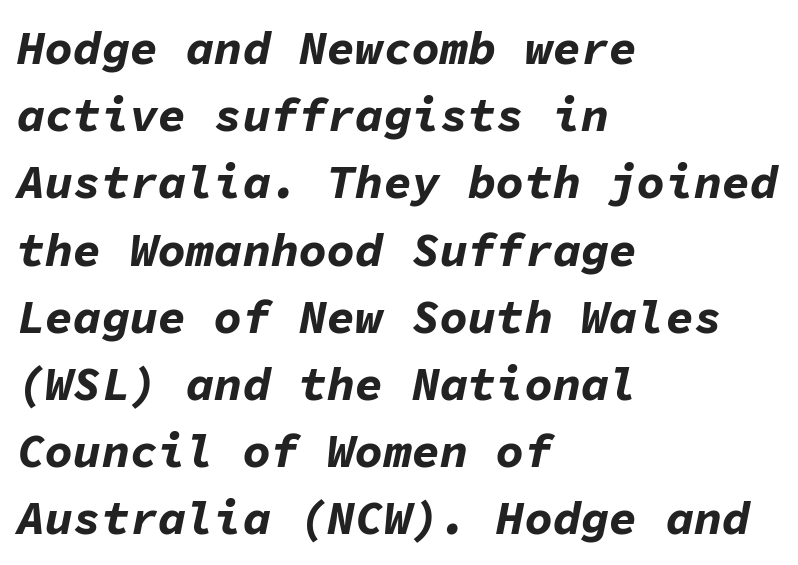
Q: Is the text bold? A: Yes.
Q: Is the text italic (slanted)? A: Yes, it leans right by about 11 degrees.
Q: Is the text underlined? A: No.
Q: How is the paragraph aligned? A: Left-aligned.
Q: Is the spacing between letters normal or unusually wide? A: Normal.
Q: Is the spacing between lines tight, normal or loose? A: Normal.
Q: Width (condensed, normal, or wide)? A: Normal.
Q: Stroke contrast? A: Low.
Q: x-height? A: Medium.
Q: Monospaced? A: Yes.
